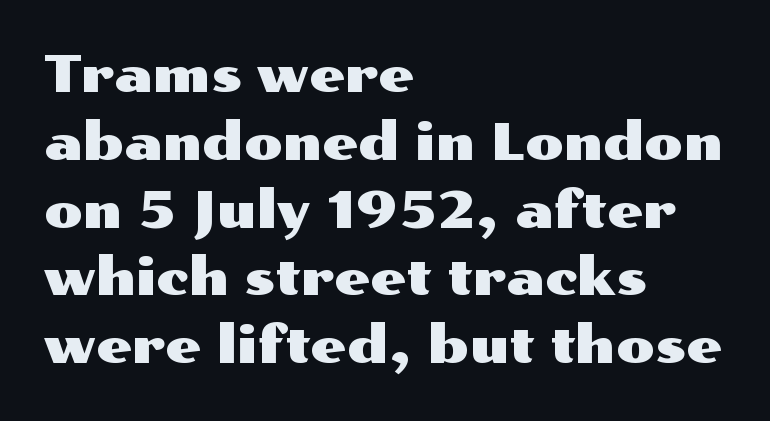
The image shows 51 px wide sans-serif type, upright; set left-aligned, normal line spacing (1.33x), normal letter spacing, not underlined; medium stroke contrast and a medium x-height.
